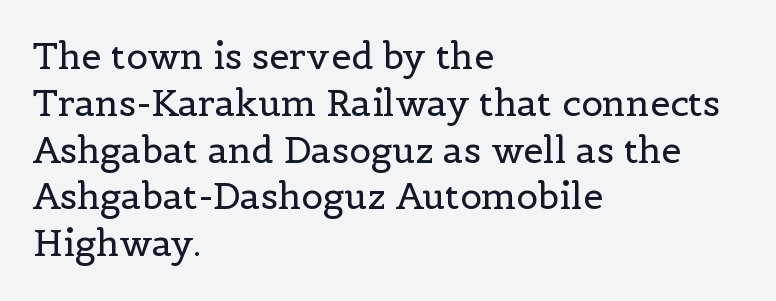
The passage shown has conventional tracking throughout. The lines are quadded left. The block of text has a typical density, with ordinary space between rows. Stems here are at most as thick as an everyday book face. The font family rendered here belongs to the serif group.
